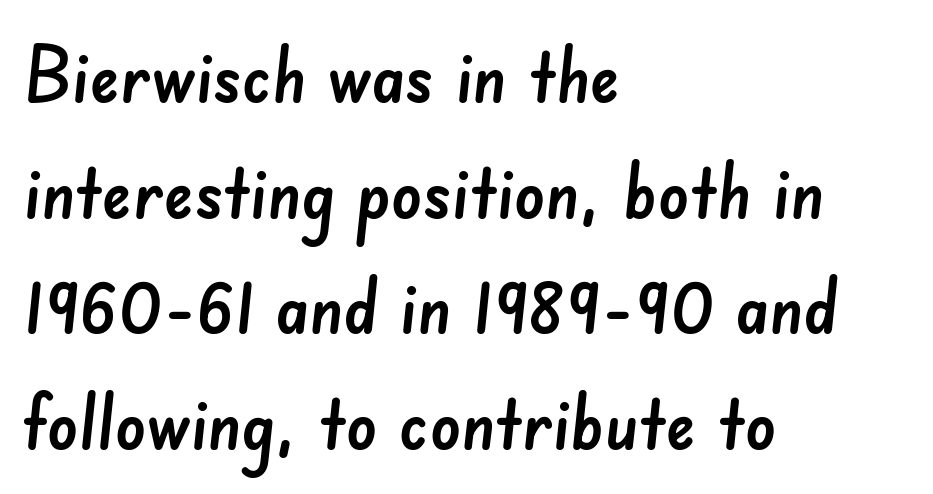
Nothing unusual about the tracking: characters are spaced as the font intends. Horizontal bands of white between lines are of average thickness. I'd call this a sans setting — the letters go barefoot. Type without underlining.
